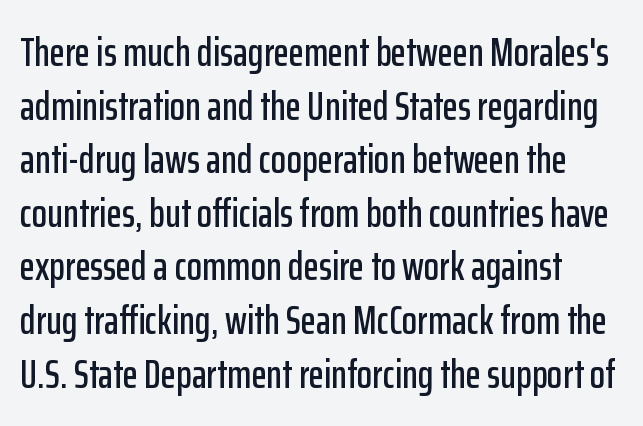
{"serif": "no", "italic": "no", "width": "condensed", "stroke_contrast": "low", "x_height": "medium", "monospaced": "no", "underline": "no", "align": "left", "line_spacing": "normal", "line_spacing_ratio": 1.34, "letter_spacing": "normal", "letter_spacing_em": 0.0, "glyph_px": 40}
